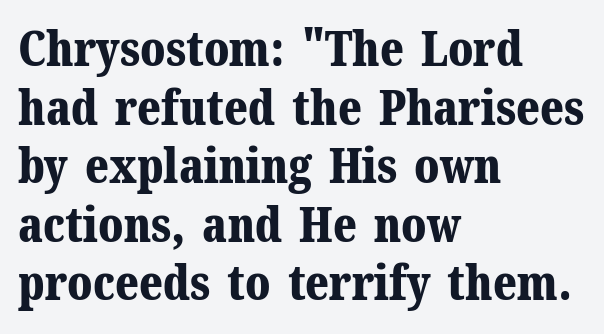
Q: Is the text bold? A: Yes.
Q: Is the text italic (slanted)? A: No, it is upright.
Q: Is the typeface a serif or a sans-serif typeface? A: Serif.
Q: Is the text underlined? A: No.
Q: How is the paragraph aligned? A: Left-aligned.
Q: Is the spacing between letters normal or unusually wide? A: Normal.
Q: Width (condensed, normal, or wide)? A: Normal.
Q: Stroke contrast? A: Medium.
Q: x-height? A: Medium.
Q: Monospaced? A: No.
